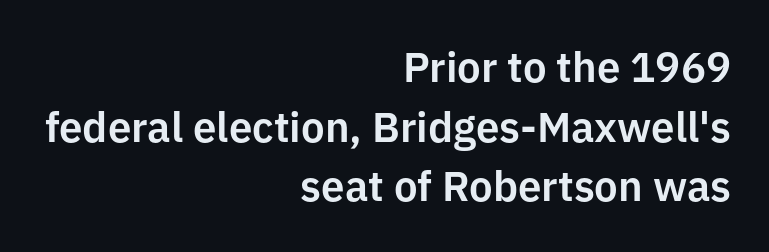
{"serif": "no", "italic": "no", "width": "normal", "stroke_contrast": "low", "x_height": "medium", "monospaced": "no", "underline": "no", "align": "right", "line_spacing": "normal", "line_spacing_ratio": 1.42, "letter_spacing": "normal", "letter_spacing_em": 0.0, "glyph_px": 42}
